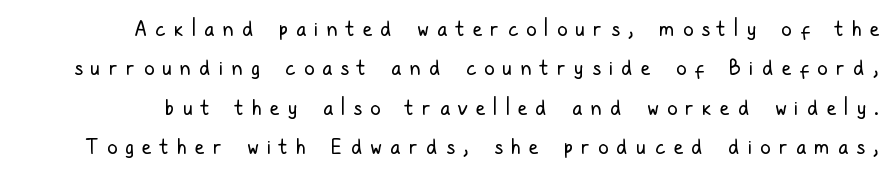
The image shows 21 px text type, upright; set line spacing 1.87x, unusually wide letter spacing (+0.4 em), not underlined.
